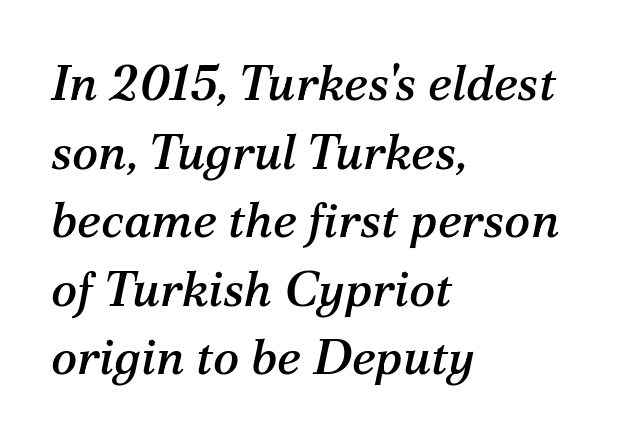
The image shows 49 px serif type, italic (leaning right); set left-aligned, normal line spacing (1.4x), normal letter spacing, not underlined; medium stroke contrast and a medium x-height.
